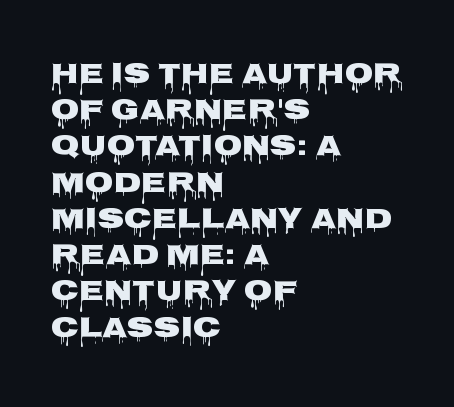
Q: Is the text italic (slanted)? A: No, it is upright.
Q: Is the typeface a serif or a sans-serif typeface? A: Sans-serif.
Q: Is the text underlined? A: No.
Q: How is the paragraph aligned? A: Left-aligned.
Q: Is the spacing between letters normal or unusually wide? A: Normal.
Q: Is the spacing between lines tight, normal or loose? A: Normal.
Q: Width (condensed, normal, or wide)? A: Wide.
Q: Stroke contrast? A: Low.
Q: x-height? A: Large.
Q: Monospaced? A: No.
